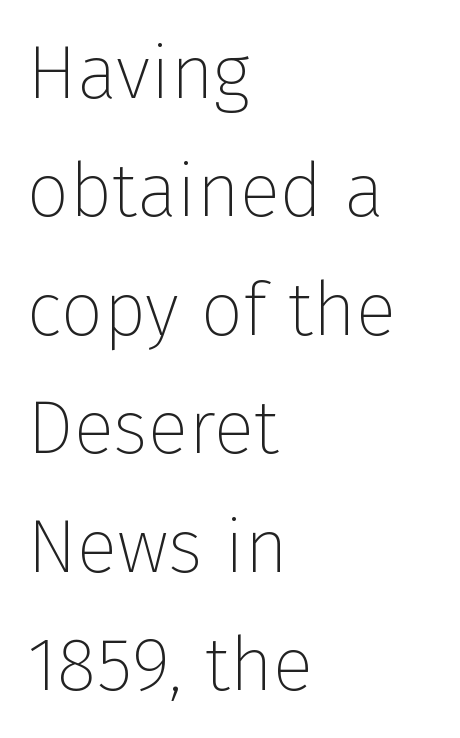
{"serif": "no", "italic": "no", "bold": "no", "weight": "thin", "width": "normal", "stroke_contrast": "low", "x_height": "medium", "monospaced": "no", "underline": "no", "align": "left", "line_spacing": "normal", "line_spacing_ratio": 1.58, "letter_spacing": "normal", "letter_spacing_em": 0.0, "glyph_px": 75}
